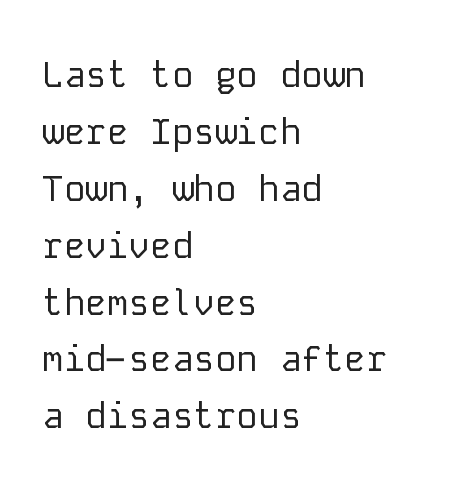
Rendered with straight, roman letterforms. Weight class: somewhere from thin through regular. The designer went with a sans here, leaving each stem footless. All the whitespace from short lines collects on the right. Any mark beneath the type? The region is blank.
